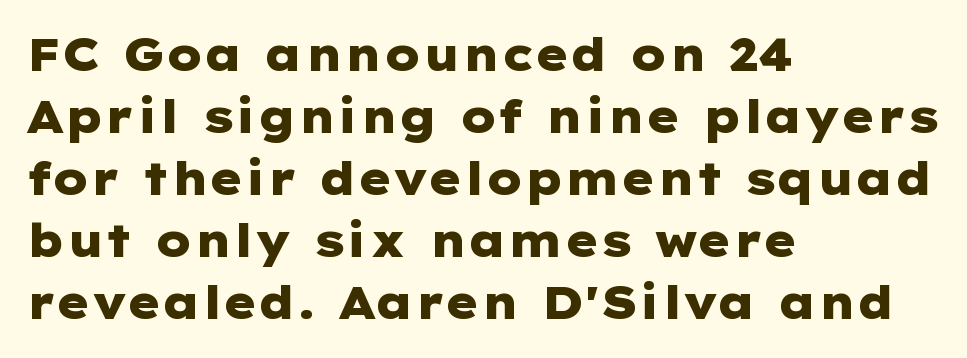
{"serif": "no", "italic": "no", "bold": "yes", "weight": "heavy", "width": "wide", "stroke_contrast": "low", "x_height": "medium", "underline": "no", "align": "left", "line_spacing": "normal", "line_spacing_ratio": 1.38, "letter_spacing": "normal", "letter_spacing_em": 0.0, "glyph_px": 45}
